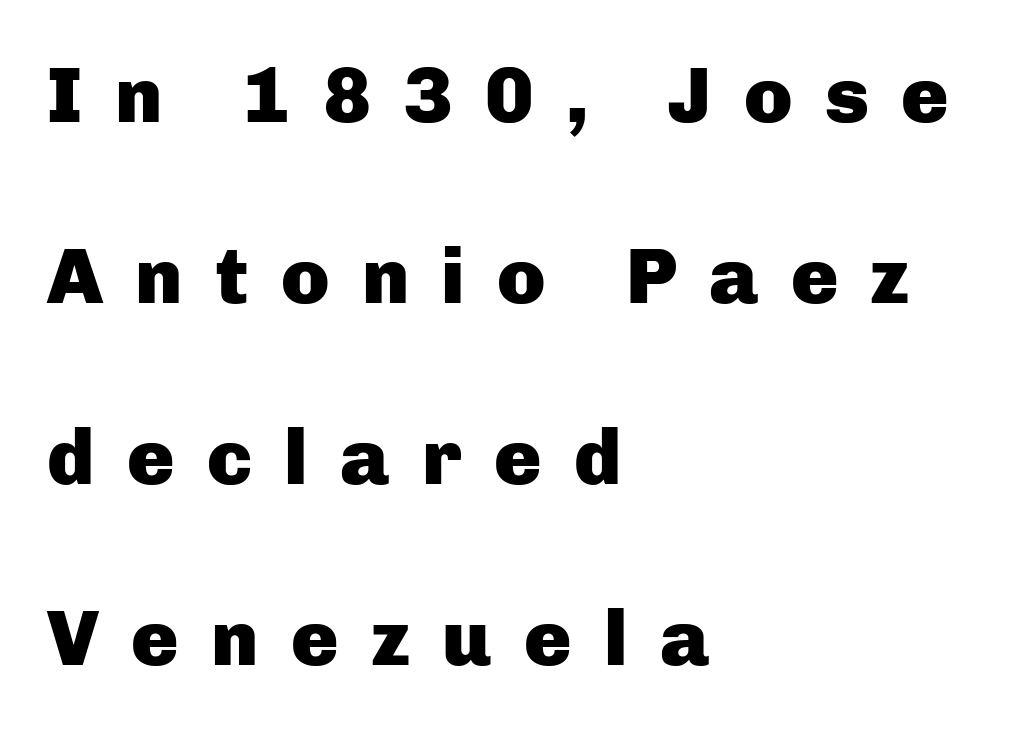
The image shows 79 px heavy sans-serif type, upright; set left-aligned, loose line spacing (2.29x), unusually wide letter spacing (+0.41 em), not underlined; low stroke contrast and a medium x-height.
